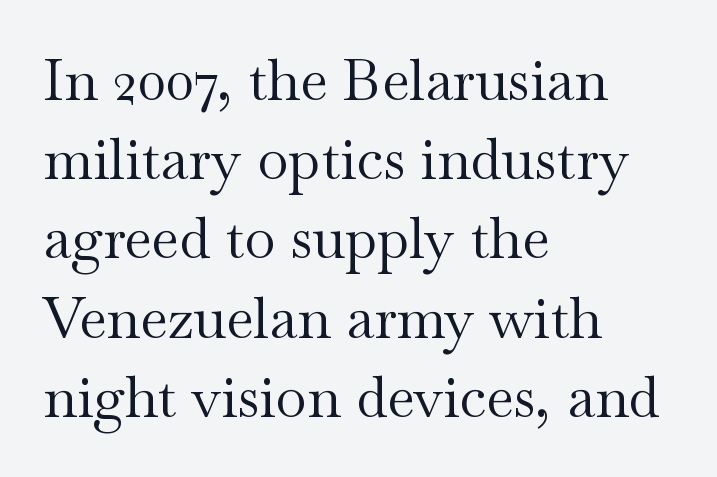
Weight: in the light-to-regular range. Quick note: not italic, upright. The rendering uses natural spacing where letterforms have individual widths. Compared with typical body copy, the letter spacing here is the same.
